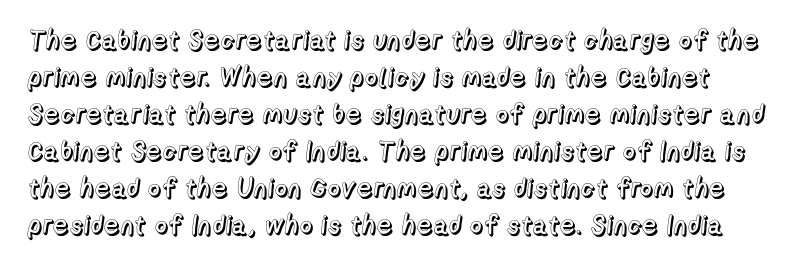
The image shows 26 px text type; set normal line spacing (1.42x), normal letter spacing, not underlined.
